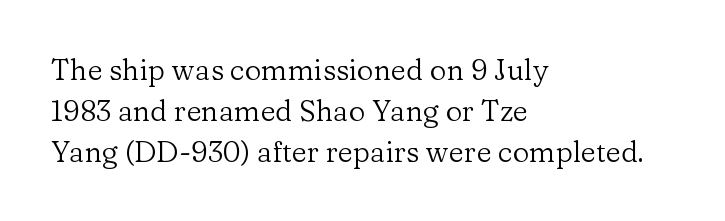
Q: Is the text bold? A: No.
Q: Is the text italic (slanted)? A: No, it is upright.
Q: Is the typeface a serif or a sans-serif typeface? A: Serif.
Q: Is the text underlined? A: No.
Q: How is the paragraph aligned? A: Left-aligned.
Q: Is the spacing between letters normal or unusually wide? A: Normal.
Q: Is the spacing between lines tight, normal or loose? A: Normal.
Q: Width (condensed, normal, or wide)? A: Normal.
Q: Stroke contrast? A: Low.
Q: x-height? A: Medium.
Q: Monospaced? A: No.
